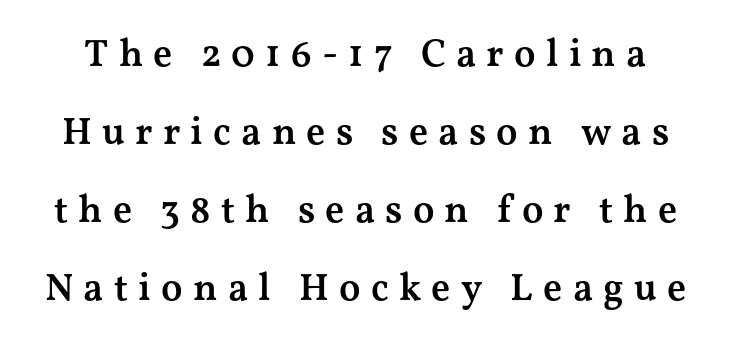
The image shows 39 px semibold, wide serif type, upright; set loose line spacing (2.0x), unusually wide letter spacing (+0.26 em), not underlined; medium stroke contrast and a medium x-height.
